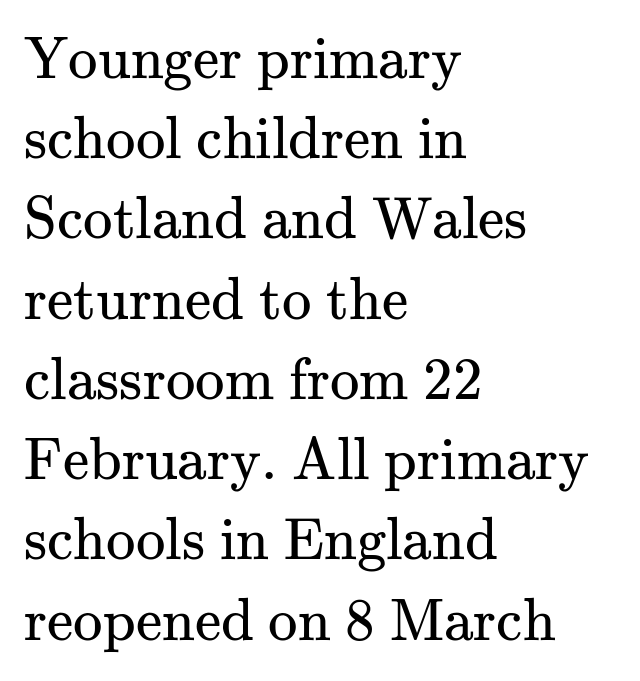
The strip under each line holds only bare page. In terms of leading, this rendering sits right in the middle. Typographically, this falls in the serif category. Weight: not bold — regular or lighter.
